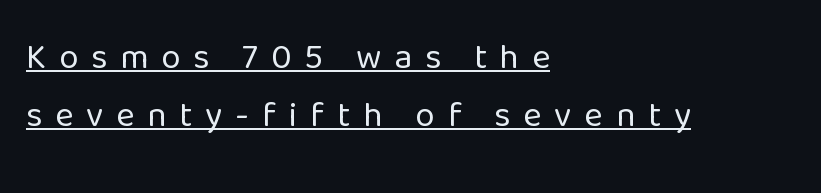
{"serif": "no", "italic": "no", "bold": "no", "weight": "regular", "width": "normal", "stroke_contrast": "low", "x_height": "medium", "monospaced": "no", "underline": "yes", "align": "left", "line_spacing": "normal", "line_spacing_ratio": 1.66, "letter_spacing": "wide", "letter_spacing_em": 0.37, "glyph_px": 35}
